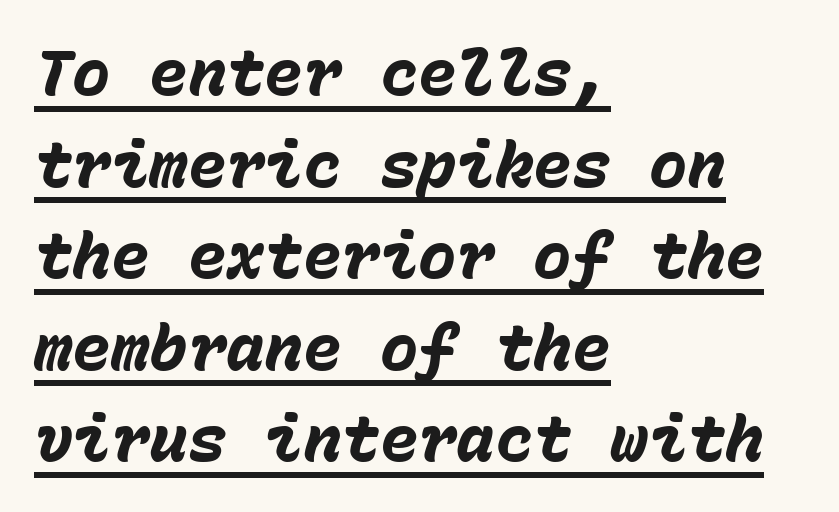
{"italic": "yes", "lean": "right", "slant_degrees": 15, "bold": "yes", "weight": "heavy", "width": "normal", "stroke_contrast": "low", "x_height": "medium", "monospaced": "yes", "underline": "yes", "align": "left", "line_spacing": "normal", "line_spacing_ratio": 1.43, "letter_spacing": "normal", "letter_spacing_em": 0.0, "glyph_px": 64}
